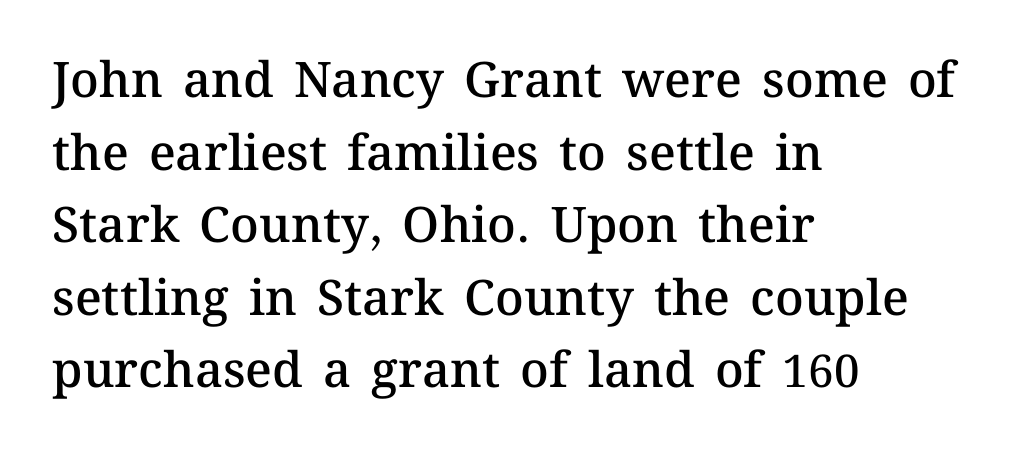
A roman cut, with each character standing at attention. Does the weight exceed regular? Yes, but only to semibold. Honestly, there is no underline to notice here at all. Here the designer chose a conventional face with non-uniform glyph widths. If you drew a ruler down the left edge, every line would touch it.
